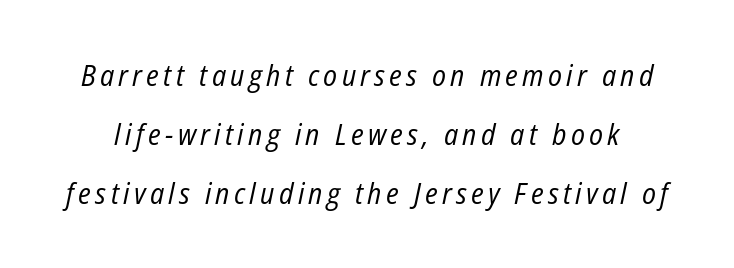
Q: Is the text bold? A: No.
Q: Is the text italic (slanted)? A: Yes, it leans right by about 12 degrees.
Q: Is the text underlined? A: No.
Q: Is the spacing between lines tight, normal or loose? A: Loose.
Q: Width (condensed, normal, or wide)? A: Condensed.
Q: Stroke contrast? A: Low.
Q: x-height? A: Medium.
Q: Monospaced? A: No.
